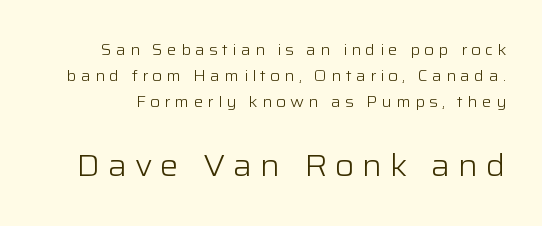
Glyph-to-glyph distance is far greater than everyday printed text. Words float on clear page, feet unadorned. These lines are rendered in a variable-pitch font. This reads as an unemphasized weight, regular at the heaviest.
